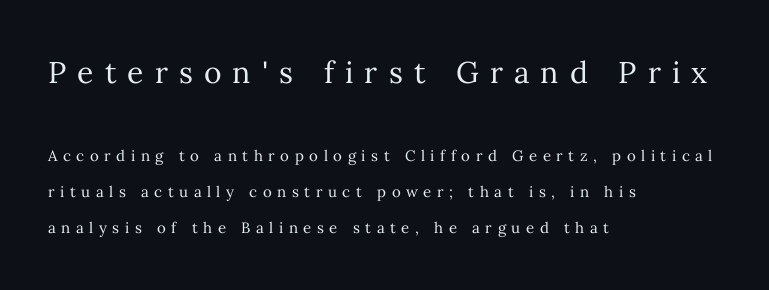
{"italic": "no", "bold": "no", "weight": "regular", "width": "normal", "stroke_contrast": "medium", "x_height": "medium", "monospaced": "no", "underline": "no", "align": "left", "line_spacing": "loose", "line_spacing_ratio": 2.38, "letter_spacing": "wide", "letter_spacing_em": 0.37, "larger_block": "first", "size_ratio": 2.0, "glyph_px": 30}
